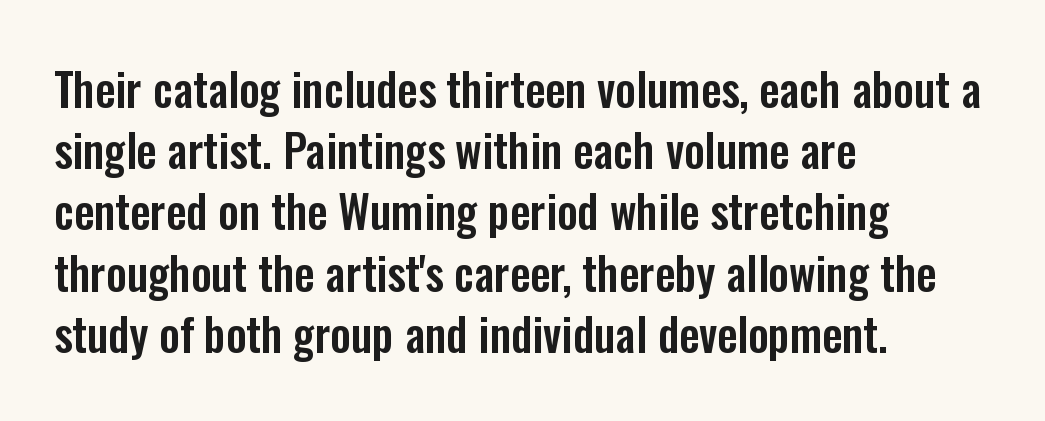
{"serif": "no", "italic": "no", "width": "condensed", "stroke_contrast": "low", "x_height": "medium", "monospaced": "no", "underline": "no", "align": "left", "line_spacing": "normal", "line_spacing_ratio": 1.36, "letter_spacing": "normal", "letter_spacing_em": 0.0, "glyph_px": 45}
